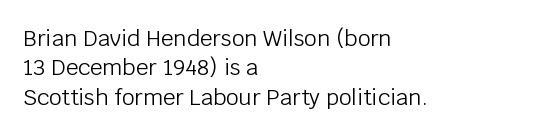
Caption: face not bold, strokes unweighted. Whoever set this chose a conventional vertical rhythm. This sample uses plain, unmodified letter spacing. The lettering stays uniformly vertical, giving the passage a roman look. Rule under the text: the space is simply empty.
